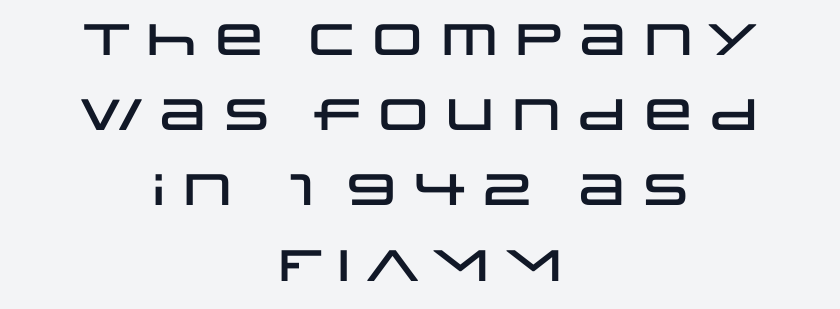
The image shows 44 px wide sans-serif type, upright; set centered, line spacing 1.71x, normal letter spacing, not underlined; low stroke contrast and a large x-height.
